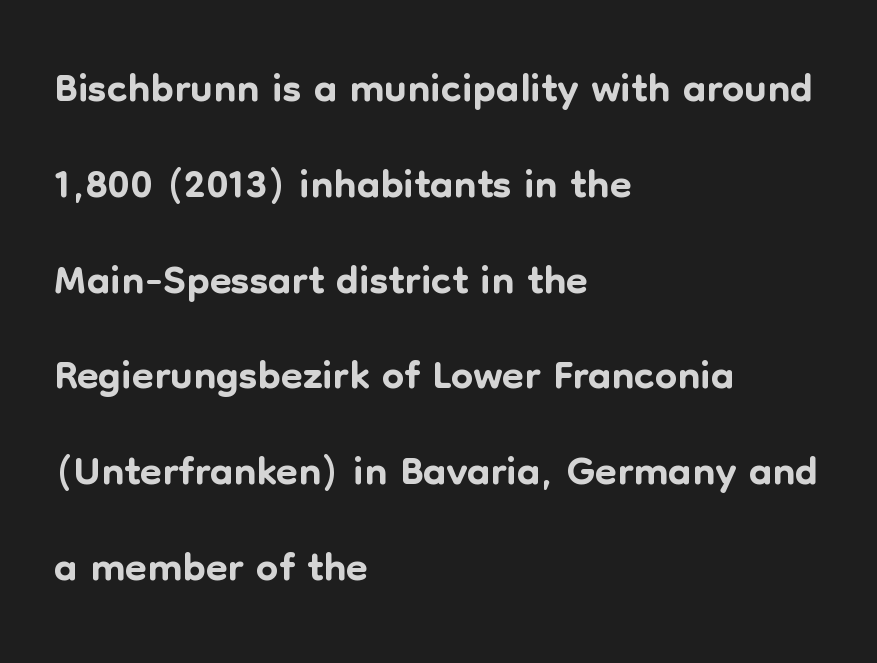
The image shows 63 px sans-serif type, upright; set left-aligned, normal line spacing (1.52x), normal letter spacing, not underlined; low stroke contrast and a medium x-height.
